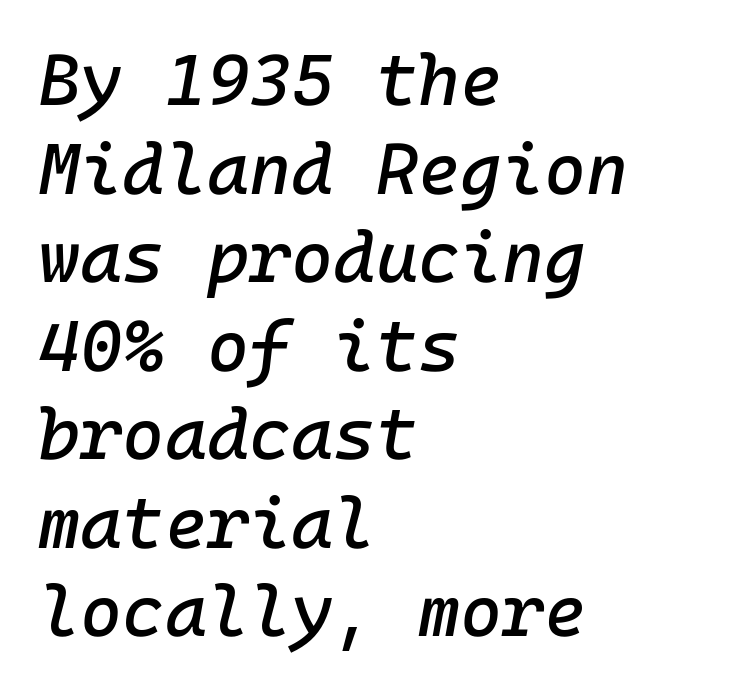
The face used here is rendered with its standard letterfit. In terms of posture, this sample is oblique. The space directly below the letters is spotless. Leftover space on each line is placed entirely after the last word.
